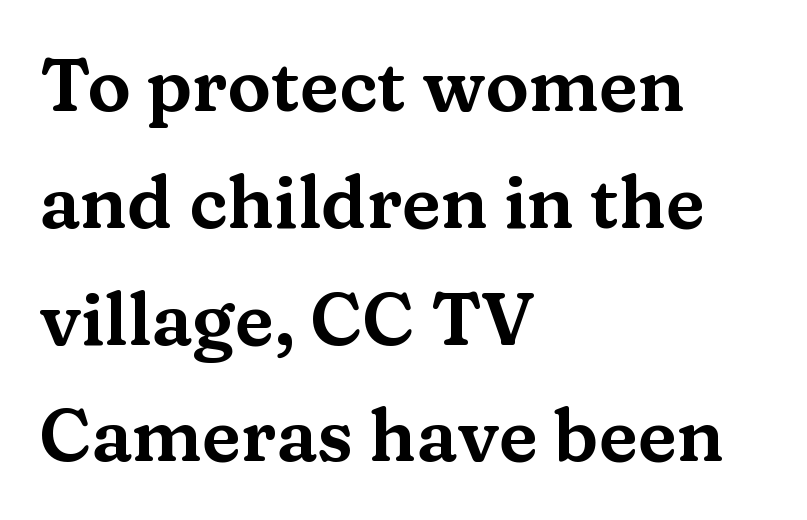
{"serif": "yes", "italic": "no", "width": "wide", "stroke_contrast": "medium", "x_height": "medium", "monospaced": "no", "underline": "no", "align": "left", "line_spacing": "normal", "line_spacing_ratio": 1.6, "letter_spacing": "normal", "letter_spacing_em": 0.0, "glyph_px": 73}
